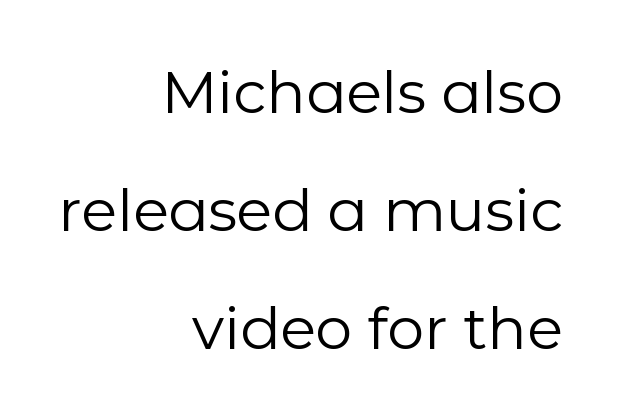
The image shows 59 px regular-weight sans-serif type, upright; set right-aligned, loose line spacing (2.0x), normal letter spacing, not underlined; low stroke contrast and a medium x-height.
